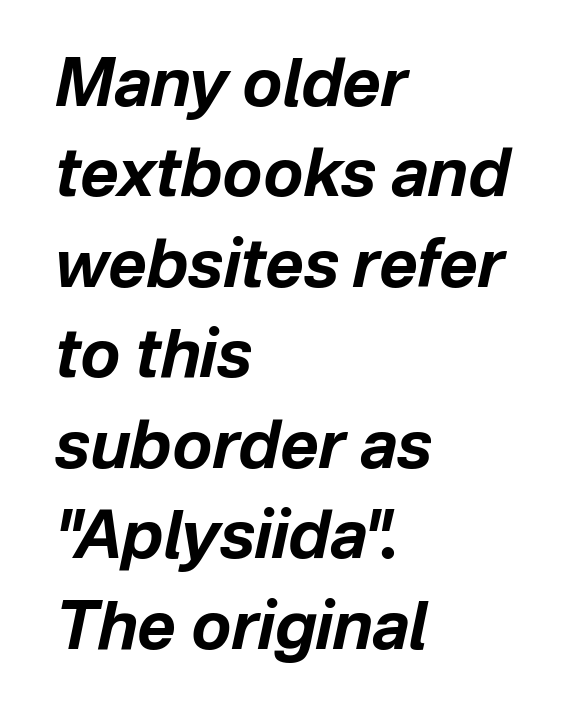
The image shows 66 px bold type, italic (leaning right); set left-aligned, normal line spacing (1.37x), normal letter spacing, not underlined; low stroke contrast and a medium x-height.
